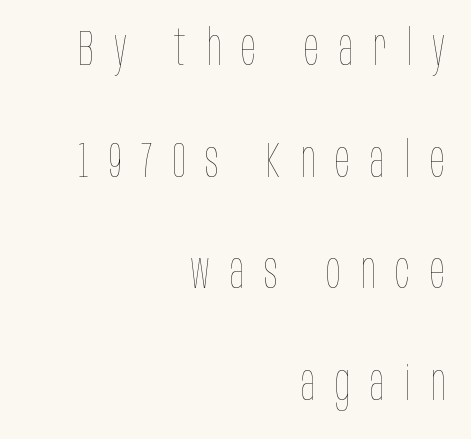
Q: Is the text bold? A: No.
Q: Is the text italic (slanted)? A: No, it is upright.
Q: Is the text underlined? A: No.
Q: How is the paragraph aligned? A: Right-aligned.
Q: Is the spacing between letters normal or unusually wide? A: Unusually wide.
Q: Is the spacing between lines tight, normal or loose? A: Loose.
Q: Width (condensed, normal, or wide)? A: Condensed.
Q: Stroke contrast? A: Low.
Q: x-height? A: Large.
Q: Monospaced? A: No.
